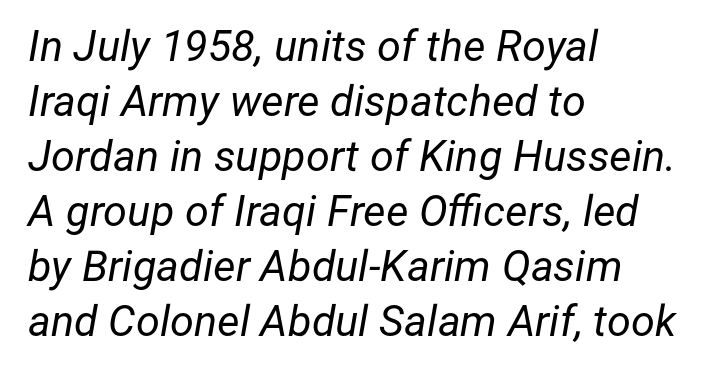
The face looks like a standard text weight, possibly lighter. Teacher's note: observe the even left margin — that is flush-left alignment. How would I describe the line gaps? Plain and ordinary. These lines are rendered in a variable-pitch font.
